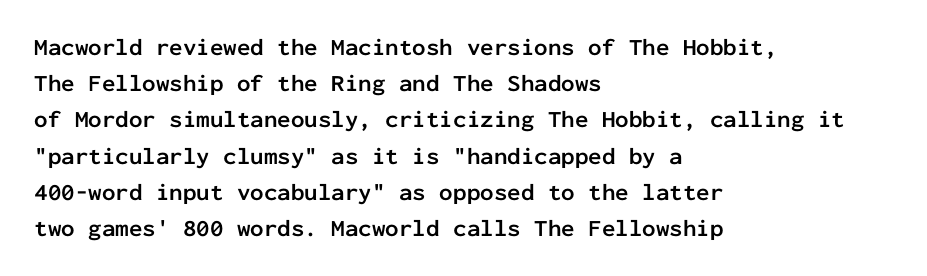
Q: Is the text bold? A: Yes.
Q: Is the text italic (slanted)? A: No, it is upright.
Q: Is the text underlined? A: No.
Q: How is the paragraph aligned? A: Left-aligned.
Q: Is the spacing between letters normal or unusually wide? A: Normal.
Q: Is the spacing between lines tight, normal or loose? A: Normal.
